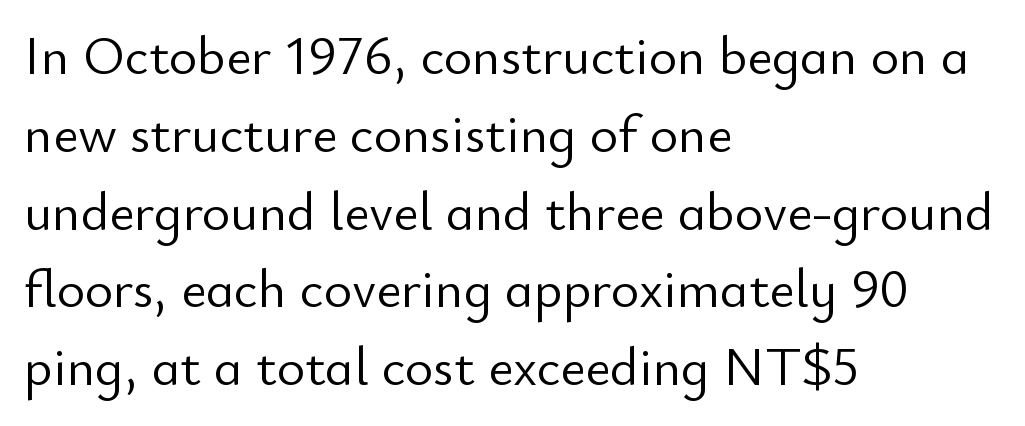
{"serif": "no", "italic": "no", "bold": "no", "weight": "light", "width": "normal", "stroke_contrast": "low", "x_height": "small", "monospaced": "no", "underline": "no", "align": "left", "line_spacing": "normal", "line_spacing_ratio": 1.44, "letter_spacing": "normal", "letter_spacing_em": 0.0, "glyph_px": 54}
